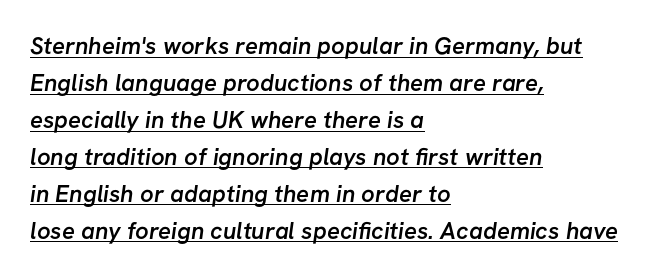
{"bold": "semi", "underline": "yes", "align": "left", "line_spacing": "normal", "line_spacing_ratio": 1.54, "letter_spacing": "normal", "letter_spacing_em": 0.0, "glyph_px": 24}
